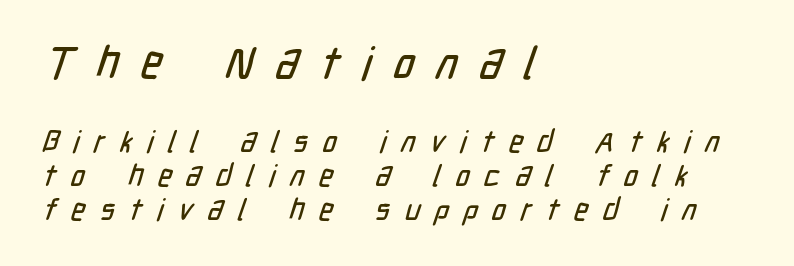
Regarding leading, the lines here are crowded together. Only glyphs here, with clear space below each row. The letters carry no serifs — their stems end cleanly without finishing strokes. Look at the tracking — it's clearly loosened, letters drifting apart. This sample has the flowing, uneven cadence of proportional lettering. Caption: upper text group enlarged, lower text group reduced.
